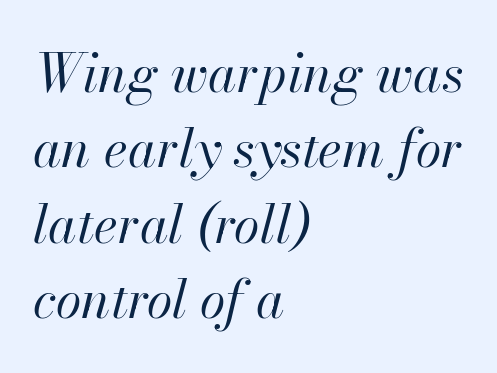
The image shows 52 px regular-weight type, italic (leaning right); set left-aligned, normal line spacing (1.45x), normal letter spacing, not underlined; high stroke contrast and a small x-height.
